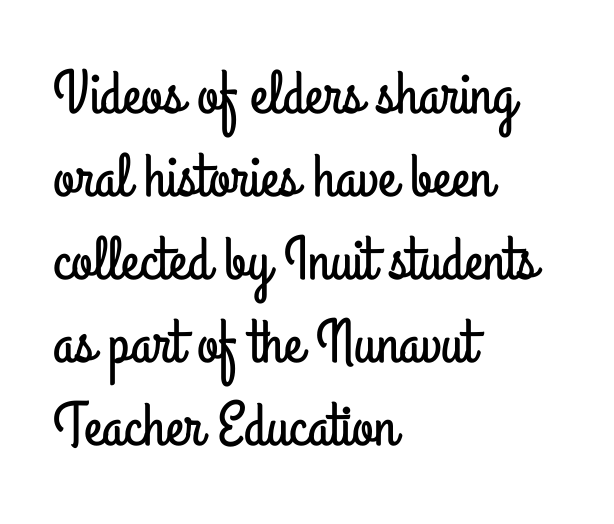
The image shows 62 px condensed sans-serif type, upright; set left-aligned, normal line spacing (1.34x), normal letter spacing, not underlined; low stroke contrast and a small x-height.
